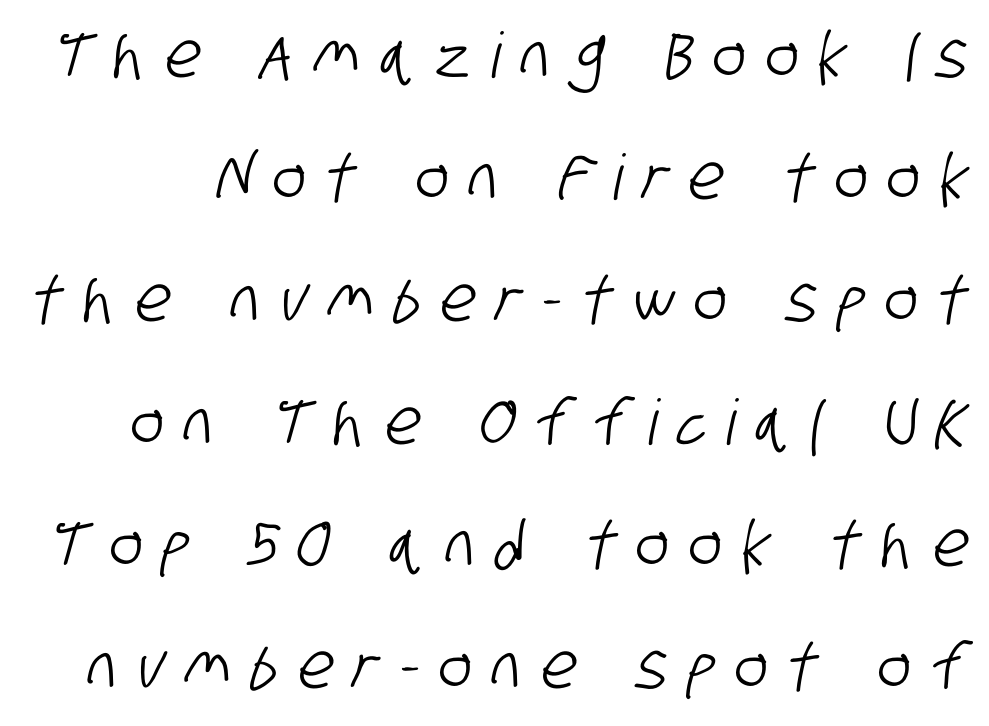
Q: Is the typeface a serif or a sans-serif typeface? A: Sans-serif.
Q: Is the text underlined? A: No.
Q: Is the spacing between letters normal or unusually wide? A: Unusually wide.
Q: Is the spacing between lines tight, normal or loose? A: Loose.
Q: Width (condensed, normal, or wide)? A: Condensed.
Q: Stroke contrast? A: Low.
Q: x-height? A: Large.
Q: Monospaced? A: No.
